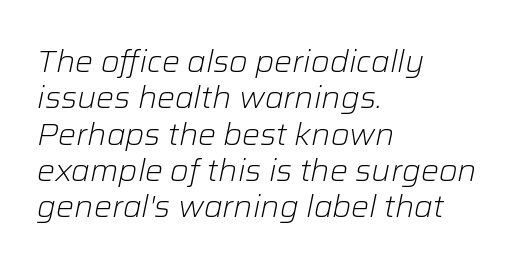
{"italic": "yes", "lean": "right", "slant_degrees": 12, "bold": "no", "weight": "light", "width": "normal", "stroke_contrast": "low", "x_height": "medium", "monospaced": "no", "underline": "no", "align": "left", "line_spacing_ratio": 1.21, "letter_spacing": "normal", "letter_spacing_em": 0.0, "glyph_px": 30}
